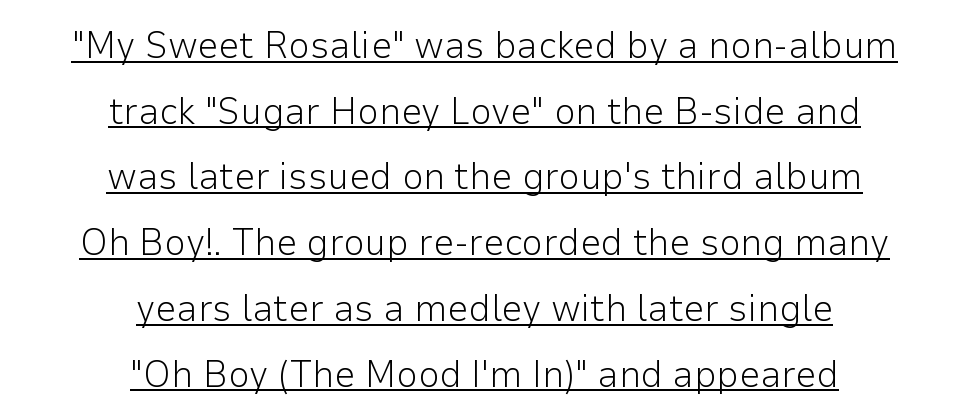
Q: Is the text bold? A: No.
Q: Is the text italic (slanted)? A: No, it is upright.
Q: Is the typeface a serif or a sans-serif typeface? A: Sans-serif.
Q: Is the text underlined? A: Yes.
Q: How is the paragraph aligned? A: Centered.
Q: Is the spacing between letters normal or unusually wide? A: Normal.
Q: Width (condensed, normal, or wide)? A: Normal.
Q: Stroke contrast? A: Low.
Q: x-height? A: Medium.
Q: Monospaced? A: No.
